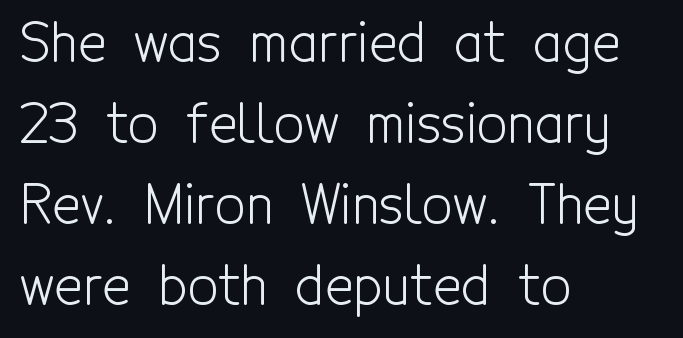
The image shows 54 px light, condensed sans-serif type, upright; set left-aligned, normal line spacing (1.5x), normal letter spacing, not underlined; a medium x-height.
